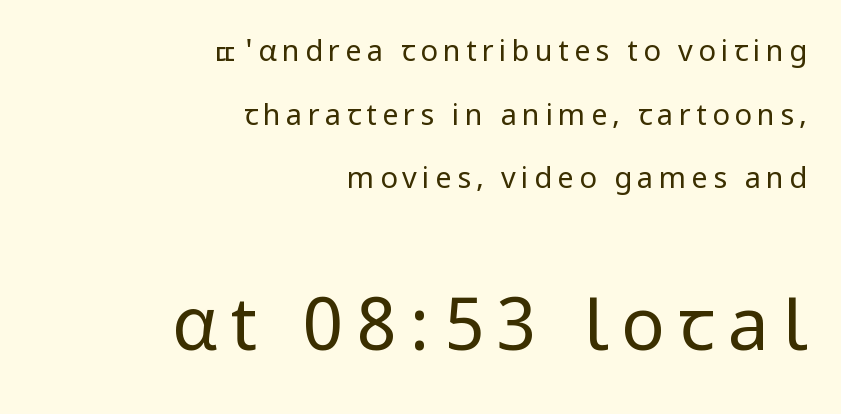
The image shows 73 px regular-weight sans-serif type, upright; set right-aligned, loose line spacing (2.19x), not underlined; the second (bottom) block is 2.52x larger; low stroke contrast and a medium x-height.
